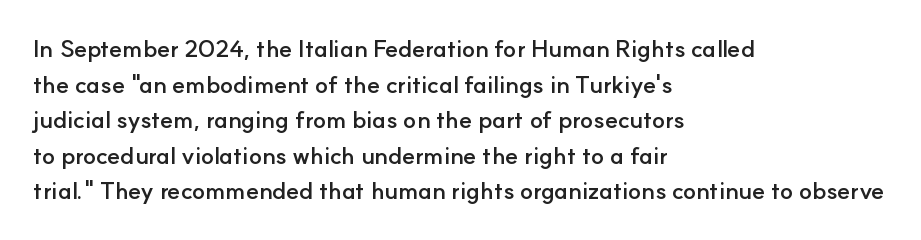
The image shows 24 px bold type, upright; set left-aligned, normal line spacing (1.48x), normal letter spacing, not underlined.
